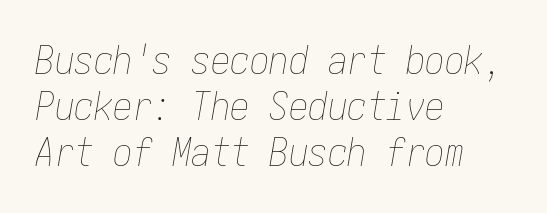
The image shows 39 px thin, condensed type, italic (leaning right); set left-aligned, line spacing 1.18x, normal letter spacing, not underlined; low stroke contrast and a medium x-height.
